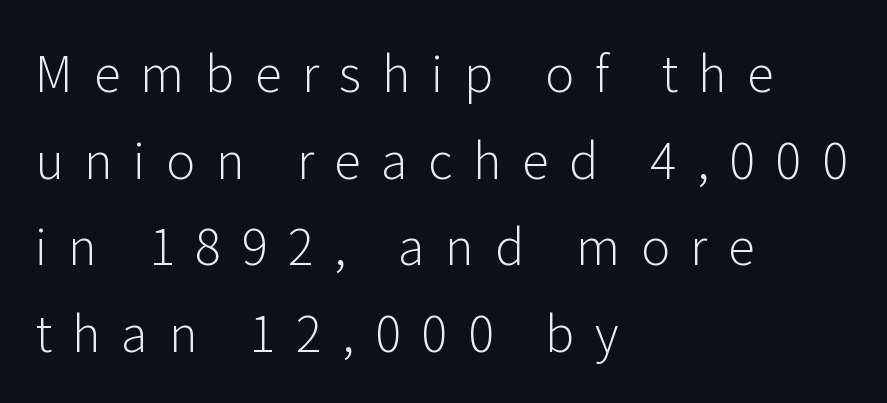
Q: Is the text bold? A: No.
Q: Is the text italic (slanted)? A: No, it is upright.
Q: Is the typeface a serif or a sans-serif typeface? A: Sans-serif.
Q: Is the text underlined? A: No.
Q: How is the paragraph aligned? A: Left-aligned.
Q: Is the spacing between letters normal or unusually wide? A: Unusually wide.
Q: Width (condensed, normal, or wide)? A: Normal.
Q: Stroke contrast? A: Low.
Q: x-height? A: Medium.
Q: Monospaced? A: No.
